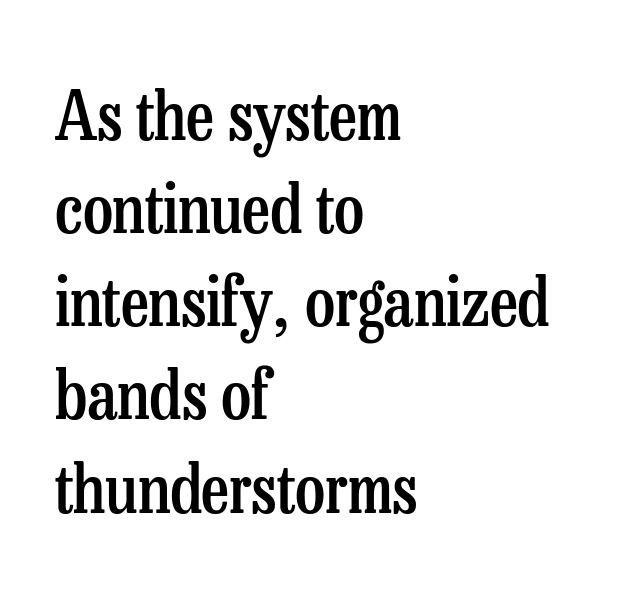
{"serif": "yes", "italic": "no", "bold": "semi", "weight": "semibold", "width": "condensed", "stroke_contrast": "low", "x_height": "medium", "monospaced": "no", "underline": "no", "align": "left", "line_spacing": "normal", "line_spacing_ratio": 1.37, "letter_spacing": "normal", "letter_spacing_em": 0.0, "glyph_px": 68}
